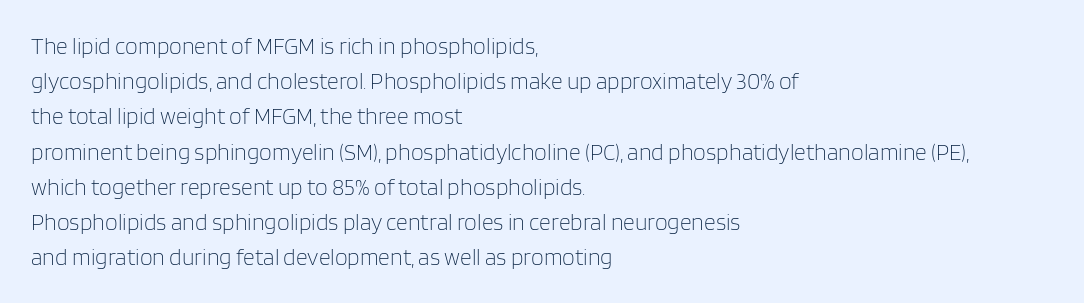
A typesetter would call this leading conventional body-copy spacing. Casual observation: everything's shoved over to the left. Counters stay open thanks to moderate or lighter strokes. The lettering stays uniformly vertical, giving the passage a roman look. No extra tracking has been applied to these lines. The gap between lines stays unmarked.
